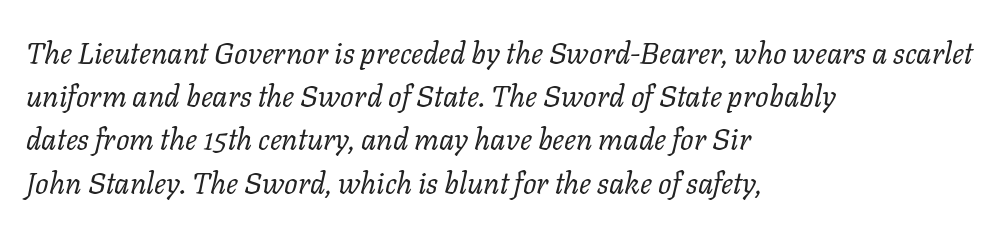
This rendering employs a face with finishing strokes, i.e., a serif. The font sits on the lighter half of the weight spectrum, regular included. Students, note that the glyphs here touch the page at normal intervals. Think of a printed novel: that variable character pitch is what you see here. A classic flush-left, rag-right setting is used for this passage.
